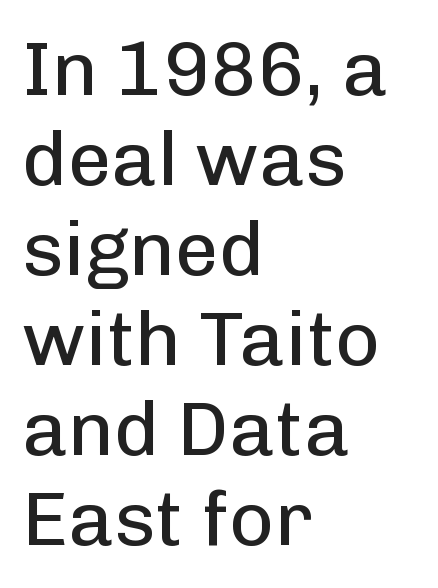
The tracking reads as untouched default to a designer's eye. Weight: regular or lighter. Decoration check: the copy has no underline. In terms of letterform style, serifs are entirely absent. The rag falls on the right side of this text block. The type sits square on the baseline with zero lean.
